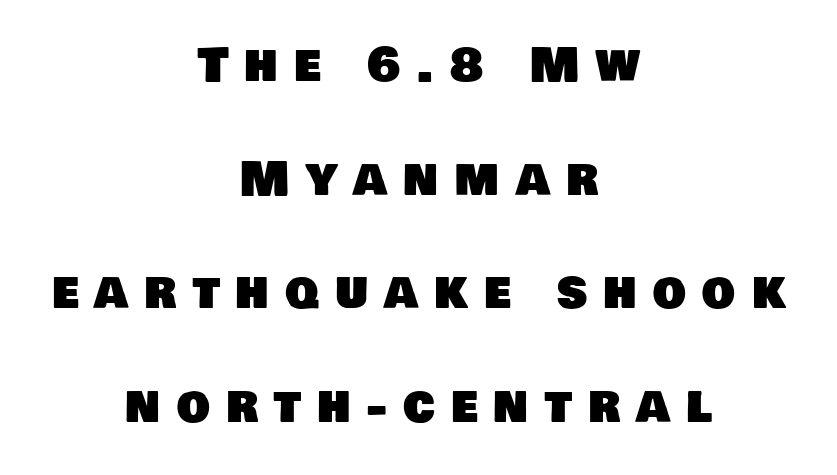
The rendering uses natural spacing where letterforms have individual widths. The glyphs in this specimen are sans serif. Which margin do the lines hug? Neither — every line sits in the middle. Vertically, the passage feels expansive, rows floating well apart.
